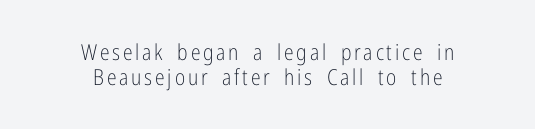
{"italic": "no", "bold": "no", "underline": "no", "align": "center", "line_spacing": "tight", "line_spacing_ratio": 1.14, "glyph_px": 22}
